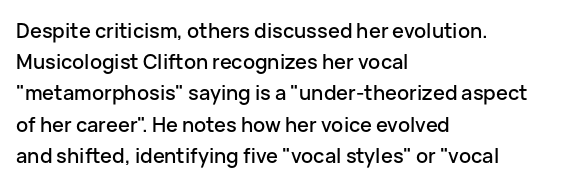
Q: Is the text italic (slanted)? A: No, it is upright.
Q: Is the text underlined? A: No.
Q: How is the paragraph aligned? A: Left-aligned.
Q: Is the spacing between letters normal or unusually wide? A: Normal.
Q: Is the spacing between lines tight, normal or loose? A: Normal.
